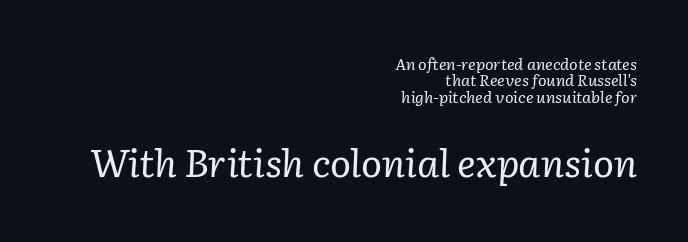
Q: Is the text bold? A: No.
Q: Is the text italic (slanted)? A: Yes, it leans right by about 2 degrees.
Q: Is the typeface a serif or a sans-serif typeface? A: Serif.
Q: Is the text underlined? A: No.
Q: How is the paragraph aligned? A: Right-aligned.
Q: Is the spacing between letters normal or unusually wide? A: Normal.
Q: Is the spacing between lines tight, normal or loose? A: Tight.
Q: Which block of text is set in a larger size, the first (top) or the second (bottom)? A: The second (bottom) one.
Q: Width (condensed, normal, or wide)? A: Normal.
Q: Stroke contrast? A: Low.
Q: x-height? A: Medium.
Q: Monospaced? A: No.
